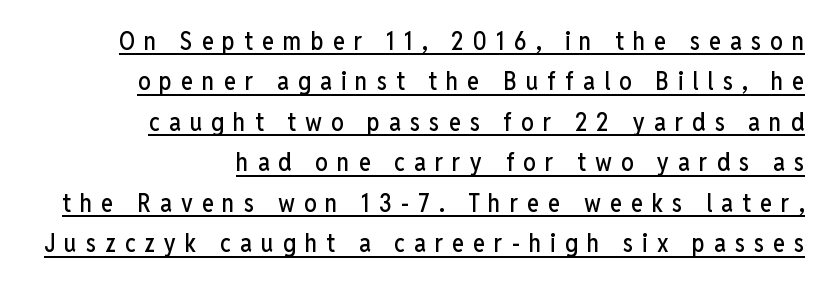
Q: Is the text italic (slanted)? A: No, it is upright.
Q: Is the text underlined? A: Yes.
Q: How is the paragraph aligned? A: Right-aligned.
Q: Is the spacing between letters normal or unusually wide? A: Unusually wide.
Q: Is the spacing between lines tight, normal or loose? A: Normal.
